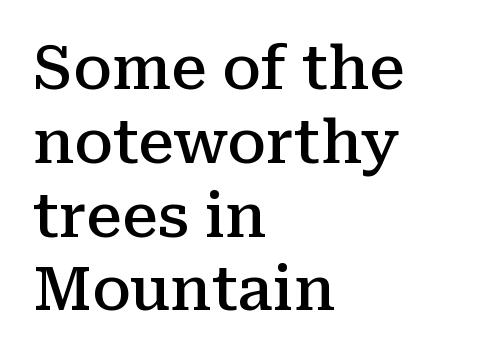
{"serif": "yes", "italic": "no", "bold": "semi", "weight": "semibold", "width": "normal", "stroke_contrast": "medium", "x_height": "medium", "monospaced": "no", "underline": "no", "align": "left", "line_spacing_ratio": 1.23, "letter_spacing": "normal", "letter_spacing_em": 0.0, "glyph_px": 60}
